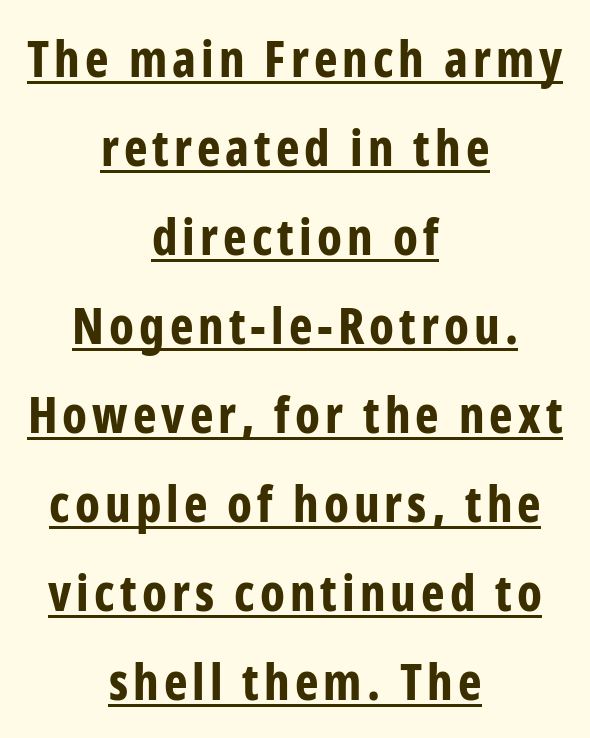
The image shows 50 px bold, condensed sans-serif type, upright; set centered, line spacing 1.78x, underlined; low stroke contrast and a medium x-height.
